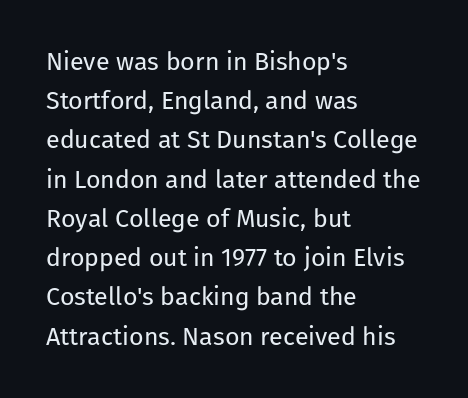
The image shows 25 px text type, upright; set left-aligned, normal line spacing (1.57x), normal letter spacing, not underlined.
